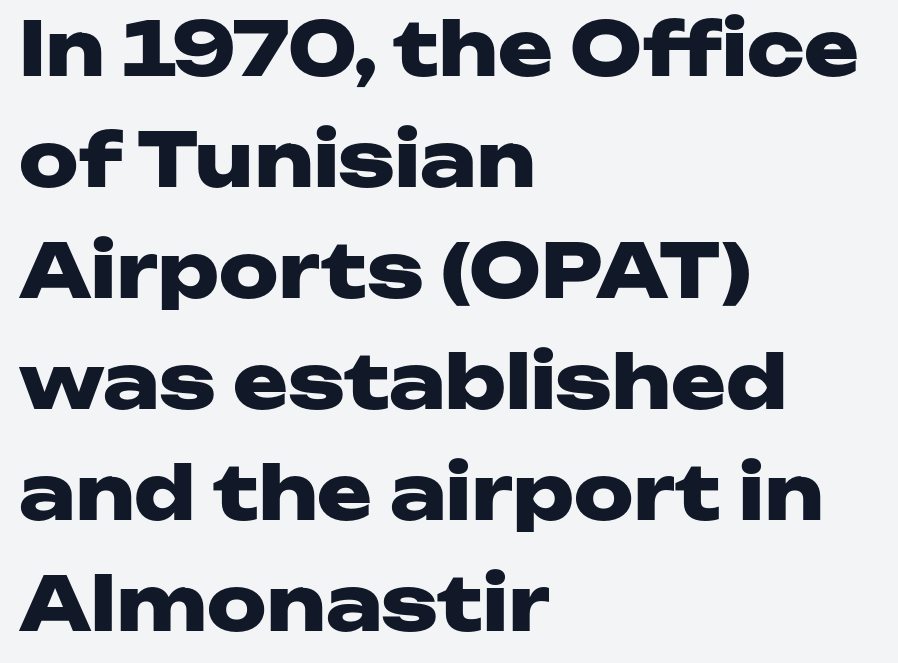
{"serif": "no", "italic": "no", "bold": "yes", "weight": "heavy", "width": "wide", "stroke_contrast": "low", "x_height": "medium", "monospaced": "no", "underline": "no", "align": "left", "line_spacing": "normal", "line_spacing_ratio": 1.5, "letter_spacing": "normal", "letter_spacing_em": 0.0, "glyph_px": 74}
